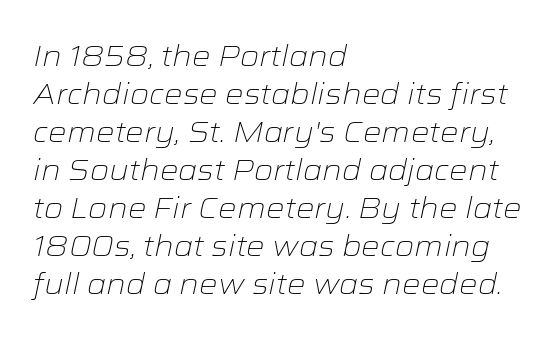
The image shows 29 px light, wide type, italic (leaning right); set left-aligned, normal line spacing (1.31x), normal letter spacing, not underlined; low stroke contrast and a medium x-height.
